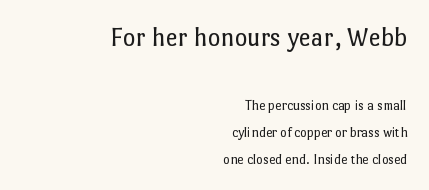
The image shows 27 px text type, upright; set right-aligned, loose line spacing (1.96x), normal letter spacing, not underlined; the first (top) block is 1.93x larger.
